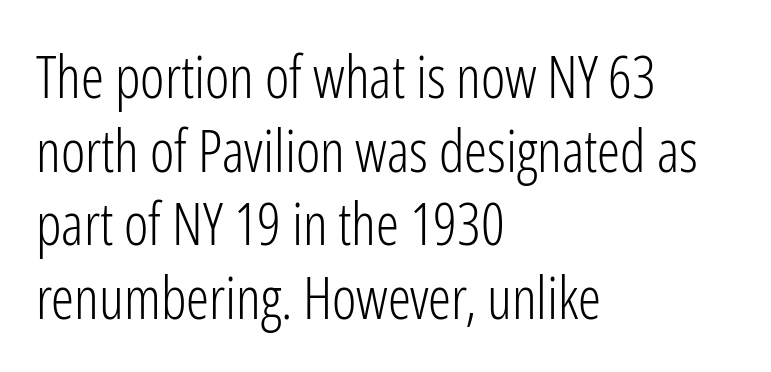
{"serif": "no", "italic": "no", "bold": "no", "weight": "light", "width": "condensed", "stroke_contrast": "low", "x_height": "medium", "monospaced": "no", "underline": "no", "align": "left", "line_spacing": "normal", "line_spacing_ratio": 1.27, "letter_spacing": "normal", "letter_spacing_em": 0.0, "glyph_px": 58}
